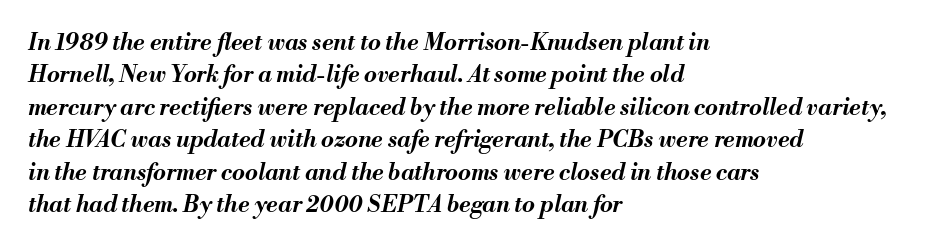
Observe the ordinary spacing: letters are neighbours, not strangers. Students, this is bold: see how much ink each stroke carries. The baseline area is clear. Vertically, the passage feels balanced, rows spaced as you'd expect. The lettering tilts uniformly, giving the passage an italic look.
